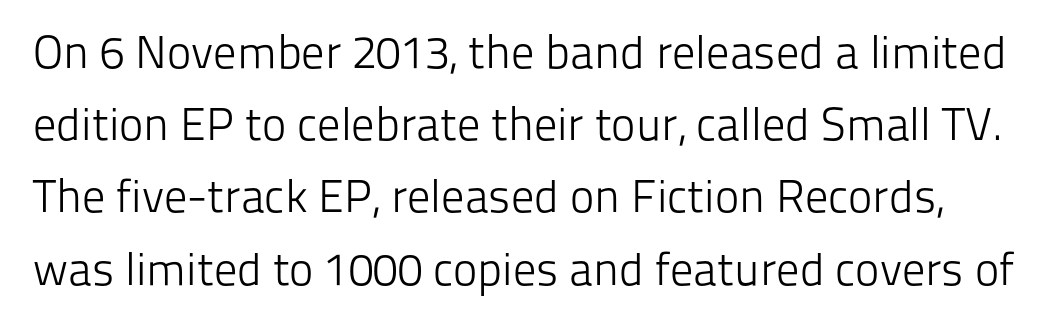
The image shows 46 px light sans-serif type, upright; set normal line spacing (1.57x), normal letter spacing, not underlined; low stroke contrast and a medium x-height.
